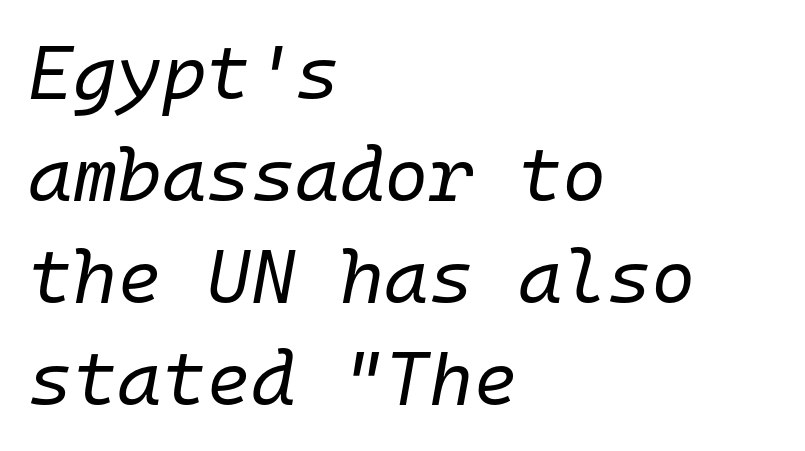
{"italic": "yes", "lean": "right", "slant_degrees": 10, "bold": "no", "weight": "regular", "width": "normal", "stroke_contrast": "low", "x_height": "medium", "monospaced": "yes", "underline": "no", "align": "left", "line_spacing": "normal", "line_spacing_ratio": 1.34, "letter_spacing": "normal", "letter_spacing_em": 0.0, "glyph_px": 76}
